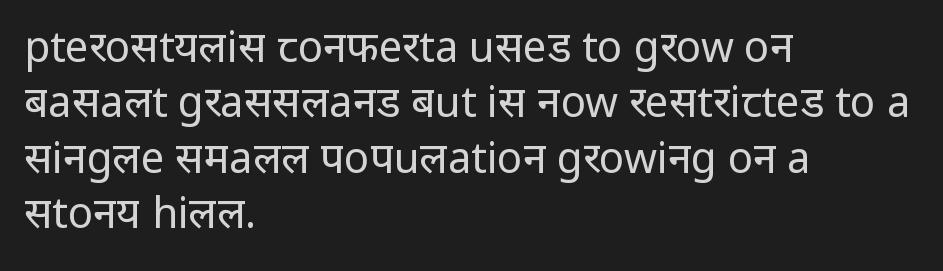
Q: Is the text bold? A: No.
Q: Is the text italic (slanted)? A: No, it is upright.
Q: Is the typeface a serif or a sans-serif typeface? A: Sans-serif.
Q: Is the text underlined? A: No.
Q: How is the paragraph aligned? A: Left-aligned.
Q: Is the spacing between letters normal or unusually wide? A: Normal.
Q: Is the spacing between lines tight, normal or loose? A: Normal.
Q: Width (condensed, normal, or wide)? A: Normal.
Q: Stroke contrast? A: Low.
Q: x-height? A: Medium.
Q: Monospaced? A: No.
